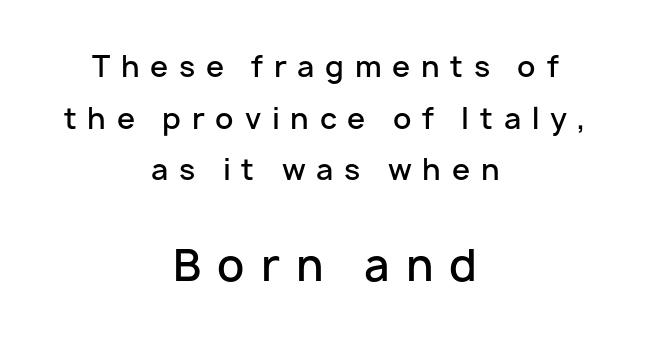
The image shows 43 px semibold sans-serif type, upright; set centered, line spacing 1.78x, unusually wide letter spacing (+0.37 em), not underlined; the second (bottom) block is 1.48x larger; low stroke contrast and a medium x-height.
